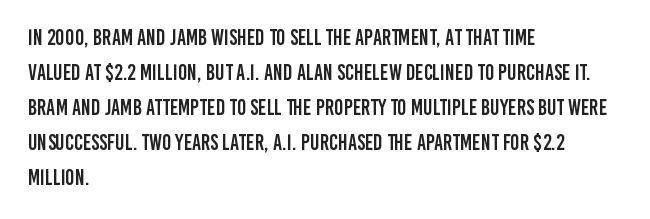
The vertical gap from one line to the next is medium. In terms of posture, this sample is upright. The ragged edge is on the right, which tells us the setting is flush left. Look at the tracking — it's just the regular setting, nothing added. Only glyphs here, with clear space below each row.
